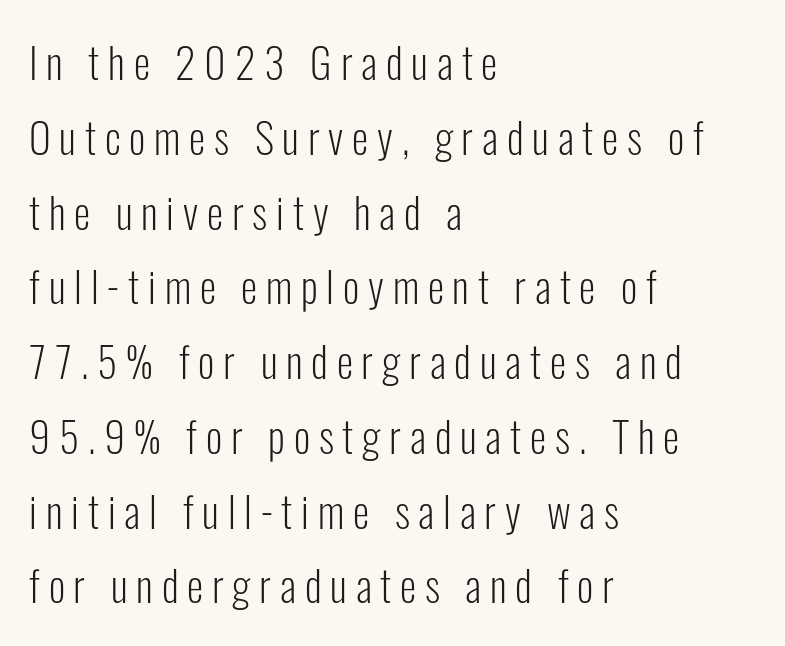
Serif or sans? Sans — the stroke terminals are bare. Every row of glyphs begins at an identical x-position on the left. Check the space under the baseline: it is left empty. The font is comparable to plain body text, perhaps lighter. This sample uses an upright cut, with every glyph sitting square on the baseline. Inter-character spacing is expanded well beyond the font's built-in metrics.
